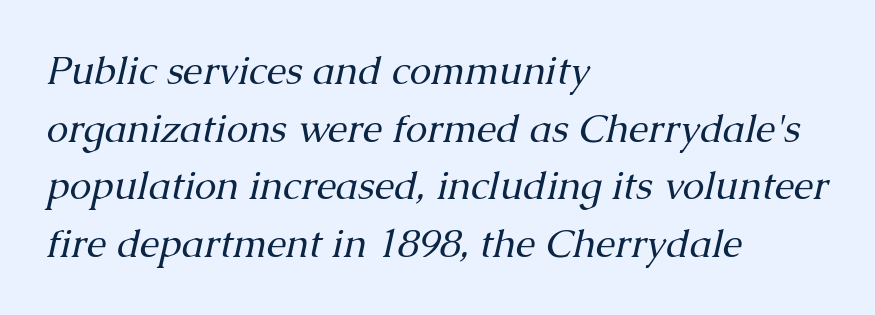
{"serif": "yes", "italic": "yes", "lean": "right", "slant_degrees": 13, "bold": "no", "weight": "regular", "width": "normal", "stroke_contrast": "medium", "x_height": "medium", "monospaced": "no", "underline": "no", "align": "left", "line_spacing": "normal", "line_spacing_ratio": 1.48, "letter_spacing": "normal", "letter_spacing_em": 0.0, "glyph_px": 39}
